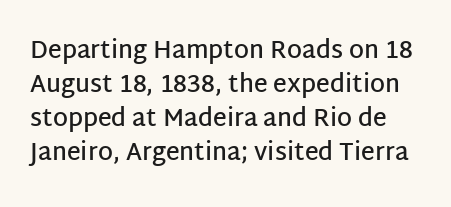
{"italic": "no", "bold": "semi", "underline": "no", "line_spacing": "normal", "line_spacing_ratio": 1.41, "letter_spacing": "normal", "letter_spacing_em": 0.0, "glyph_px": 24}
